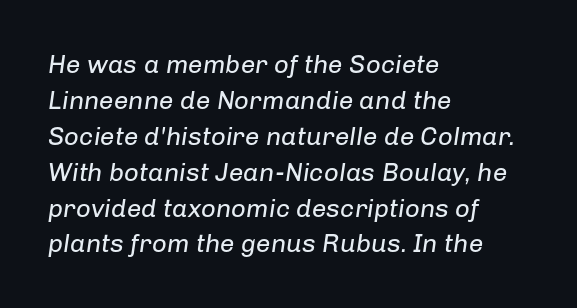
{"italic": "yes", "lean": "right", "slant_degrees": 8, "bold": "no", "underline": "no", "align": "left", "line_spacing": "normal", "line_spacing_ratio": 1.38, "letter_spacing": "normal", "letter_spacing_em": 0.0, "glyph_px": 26}
